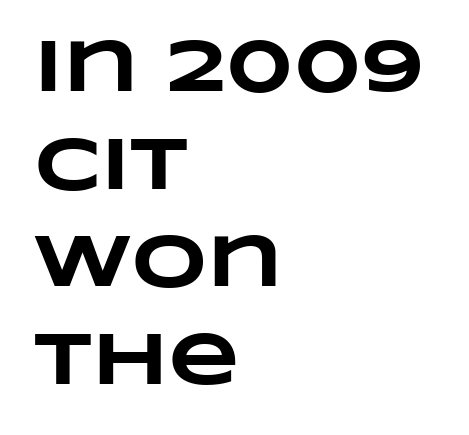
The image shows 74 px heavy, wide type; set left-aligned, normal line spacing (1.32x), normal letter spacing, not underlined; low stroke contrast and a large x-height.
